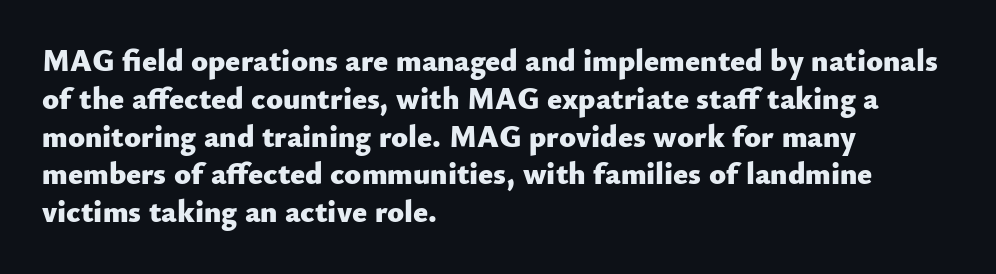
The rendering anchors every line to the left-hand side. It's the straight-up-and-down kind of type. No word sits above an underline. Thick stems and heavy bowls — unmistakably bold. This is sans-serif lettering, the kind often seen on screens and signage. Varying glyph widths throughout — classic text-font behaviour.
